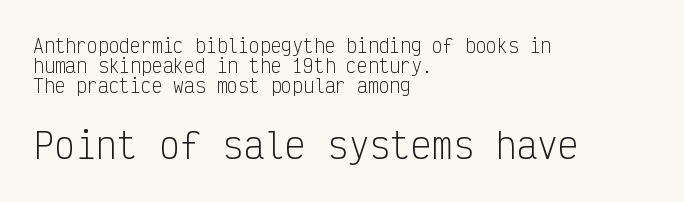
{"serif": "no", "italic": "no", "bold": "no", "weight": "light", "width": "condensed", "stroke_contrast": "low", "x_height": "medium", "monospaced": "yes", "underline": "no", "align": "left", "line_spacing": "tight", "line_spacing_ratio": 1.1, "letter_spacing": "normal", "letter_spacing_em": 0.0, "larger_block": "second", "size_ratio": 1.94, "glyph_px": 35}
